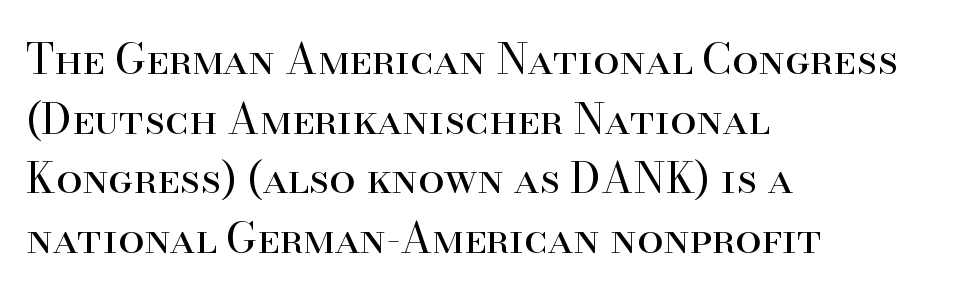
{"serif": "yes", "italic": "no", "bold": "no", "weight": "regular", "width": "normal", "stroke_contrast": "high", "x_height": "small", "monospaced": "no", "underline": "no", "align": "left", "line_spacing": "normal", "line_spacing_ratio": 1.42, "letter_spacing": "normal", "letter_spacing_em": 0.0, "glyph_px": 42}
